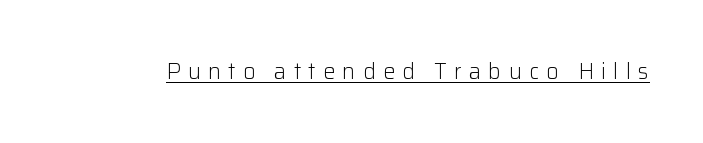
Q: Is the text bold? A: No.
Q: Is the text italic (slanted)? A: No, it is upright.
Q: Is the text underlined? A: Yes.
Q: Is the spacing between letters normal or unusually wide? A: Unusually wide.
